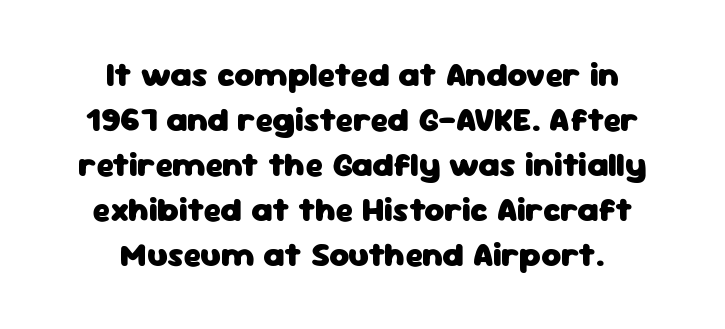
{"serif": "no", "italic": "no", "bold": "yes", "weight": "heavy", "width": "normal", "stroke_contrast": "low", "x_height": "medium", "monospaced": "no", "underline": "no", "align": "center", "line_spacing": "normal", "line_spacing_ratio": 1.32, "letter_spacing": "normal", "letter_spacing_em": 0.0, "glyph_px": 34}
